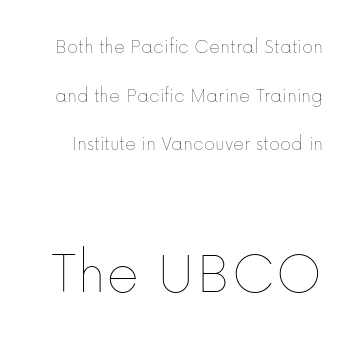
The image shows 63 px thin type, upright; set loose line spacing (2.32x), normal letter spacing, not underlined; the second (bottom) block is 3.0x larger; low stroke contrast and a medium x-height.
